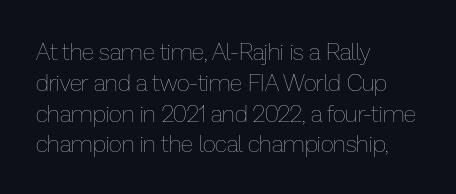
{"italic": "no", "bold": "no", "underline": "no", "align": "left", "line_spacing": "normal", "line_spacing_ratio": 1.34, "letter_spacing": "normal", "letter_spacing_em": 0.0, "glyph_px": 23}
